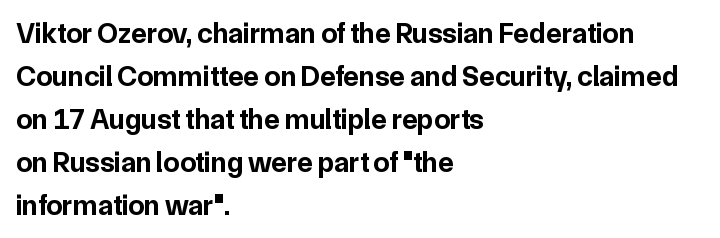
{"serif": "no", "italic": "no", "bold": "yes", "weight": "bold", "width": "normal", "stroke_contrast": "low", "x_height": "medium", "monospaced": "no", "underline": "no", "align": "left", "line_spacing": "normal", "line_spacing_ratio": 1.48, "letter_spacing": "normal", "letter_spacing_em": 0.0, "glyph_px": 29}
